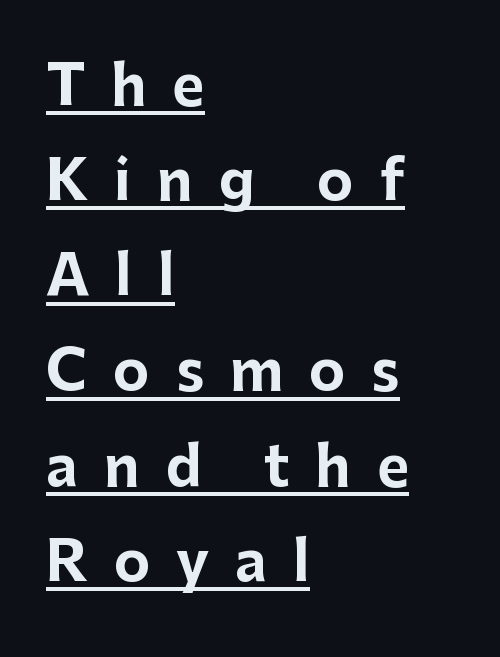
Q: Is the text bold? A: Yes.
Q: Is the text italic (slanted)? A: No, it is upright.
Q: Is the typeface a serif or a sans-serif typeface? A: Sans-serif.
Q: Is the text underlined? A: Yes.
Q: How is the paragraph aligned? A: Left-aligned.
Q: Is the spacing between letters normal or unusually wide? A: Unusually wide.
Q: Width (condensed, normal, or wide)? A: Normal.
Q: Stroke contrast? A: Low.
Q: x-height? A: Medium.
Q: Monospaced? A: No.
